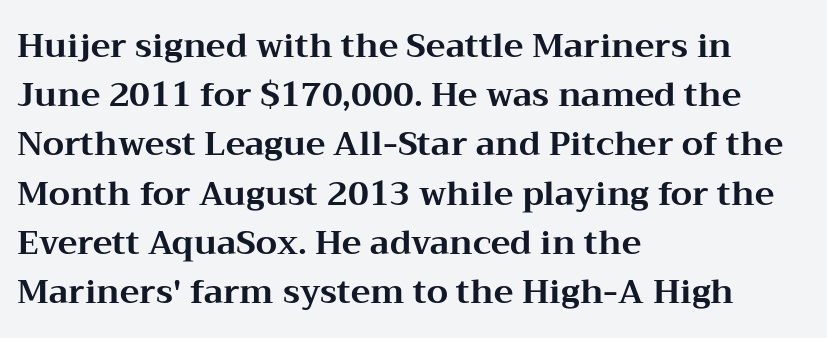
Q: Is the text bold? A: Yes.
Q: Is the text italic (slanted)? A: No, it is upright.
Q: Is the typeface a serif or a sans-serif typeface? A: Serif.
Q: Is the text underlined? A: No.
Q: How is the paragraph aligned? A: Left-aligned.
Q: Is the spacing between letters normal or unusually wide? A: Normal.
Q: Is the spacing between lines tight, normal or loose? A: Normal.
Q: Width (condensed, normal, or wide)? A: Wide.
Q: Stroke contrast? A: Medium.
Q: x-height? A: Medium.
Q: Monospaced? A: No.
